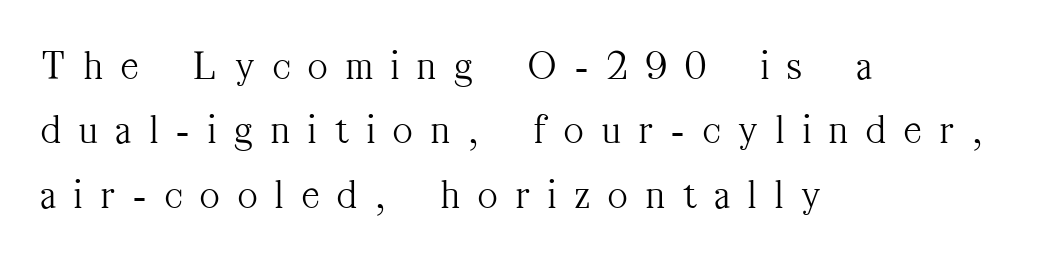
The image shows 42 px light, condensed serif type, upright; set left-aligned, normal line spacing (1.53x), unusually wide letter spacing (+0.44 em), not underlined; medium stroke contrast and a medium x-height.
